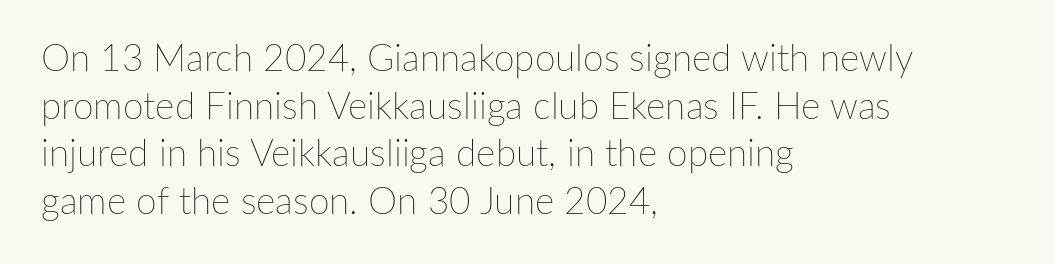
{"italic": "no", "bold": "no", "weight": "thin", "width": "normal", "stroke_contrast": "low", "x_height": "medium", "monospaced": "no", "underline": "no", "align": "left", "line_spacing": "normal", "line_spacing_ratio": 1.29, "letter_spacing": "normal", "letter_spacing_em": 0.0, "glyph_px": 37}
